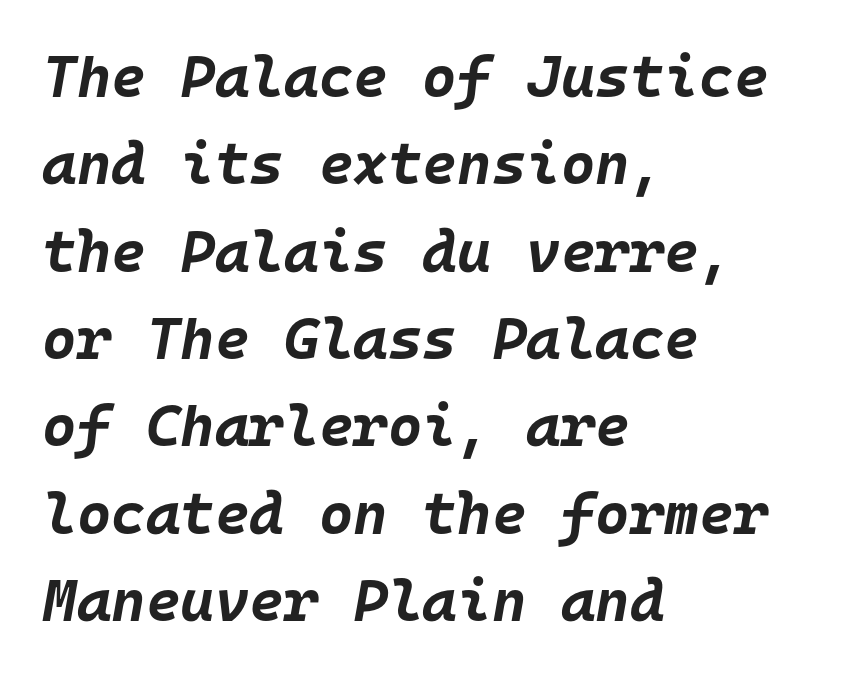
The lines are quadded left. Characters follow at the spacing the type designer built in. The words here are not underlined. Notice how descenders clear the ascenders below comfortably — that's standard leading. The font is running at its bold setting.
